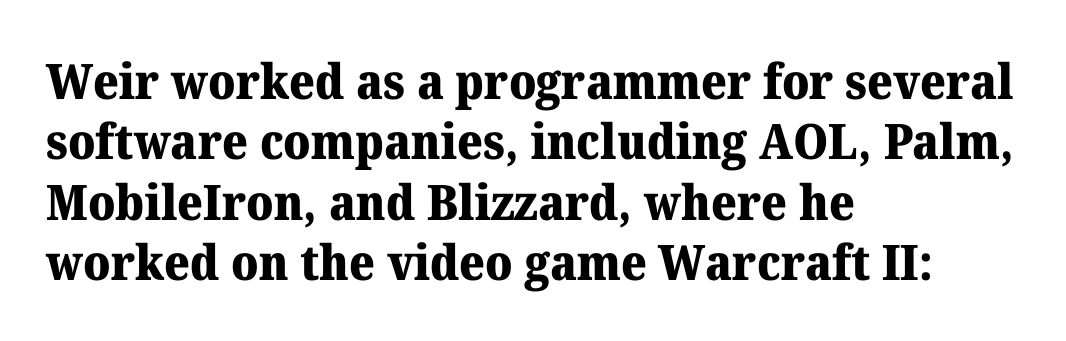
The image shows 49 px heavy serif type, upright; set left-aligned, line spacing 1.23x, normal letter spacing, not underlined; medium stroke contrast and a medium x-height.
